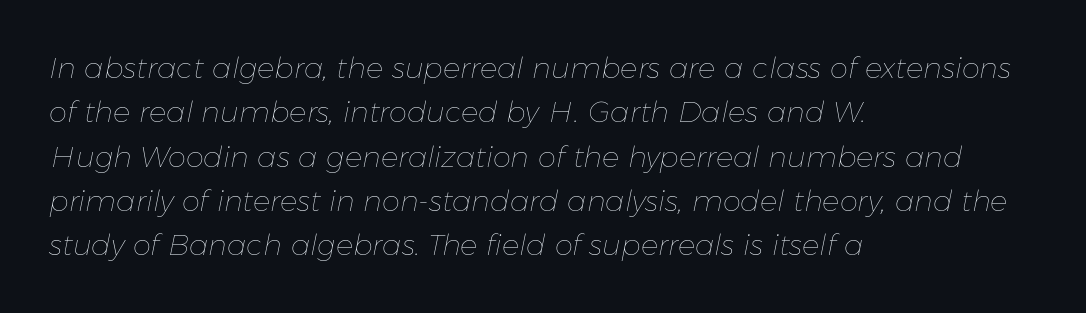
Q: Is the text bold? A: No.
Q: Is the text italic (slanted)? A: Yes, it leans right by about 11 degrees.
Q: Is the text underlined? A: No.
Q: How is the paragraph aligned? A: Left-aligned.
Q: Is the spacing between letters normal or unusually wide? A: Normal.
Q: Is the spacing between lines tight, normal or loose? A: Normal.
Q: Width (condensed, normal, or wide)? A: Normal.
Q: Stroke contrast? A: Low.
Q: x-height? A: Medium.
Q: Monospaced? A: No.
